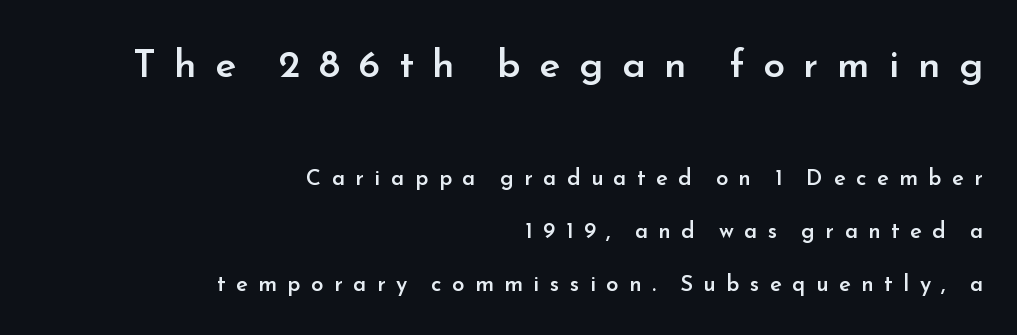
Q: Is the text bold? A: Semi-bold.
Q: Is the text italic (slanted)? A: No, it is upright.
Q: Is the typeface a serif or a sans-serif typeface? A: Sans-serif.
Q: Is the text underlined? A: No.
Q: How is the paragraph aligned? A: Right-aligned.
Q: Is the spacing between letters normal or unusually wide? A: Unusually wide.
Q: Is the spacing between lines tight, normal or loose? A: Loose.
Q: Which block of text is set in a larger size, the first (top) or the second (bottom)? A: The first (top) one.
Q: Width (condensed, normal, or wide)? A: Normal.
Q: Stroke contrast? A: Low.
Q: x-height? A: Small.
Q: Monospaced? A: No.
